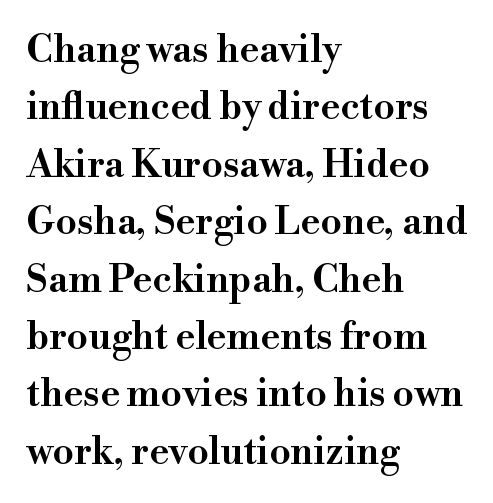
The image shows 38 px semibold serif type, upright; set left-aligned, normal line spacing (1.51x), normal letter spacing, not underlined; high stroke contrast and a small x-height.
